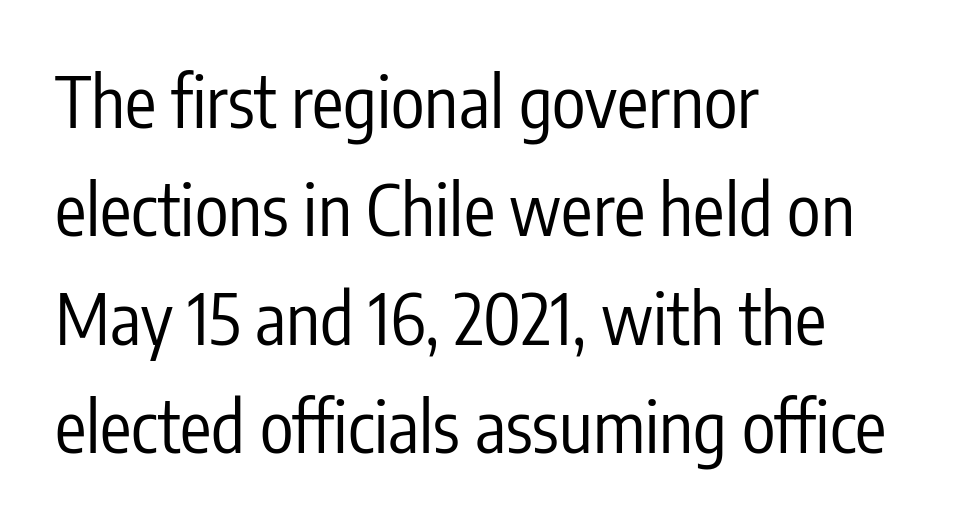
Compared with a centered layout, this one pins lines to the left instead. A typesetter would label this face a sans. Regular leading. Italic? Not at all — the glyphs are vertical. The letters advance in unequal steps, a hallmark of proportional type.
